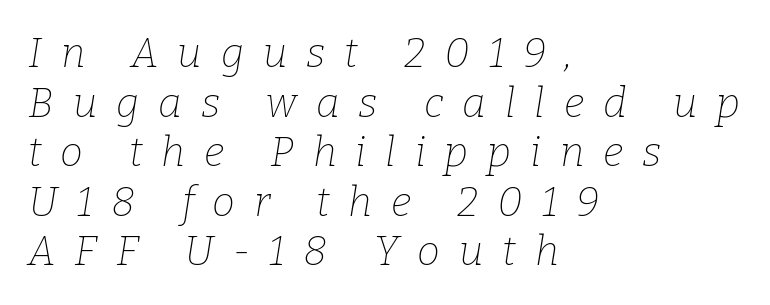
The image shows 41 px thin serif type, italic (leaning right); set left-aligned, line spacing 1.21x, unusually wide letter spacing (+0.46 em), not underlined; low stroke contrast and a medium x-height.
